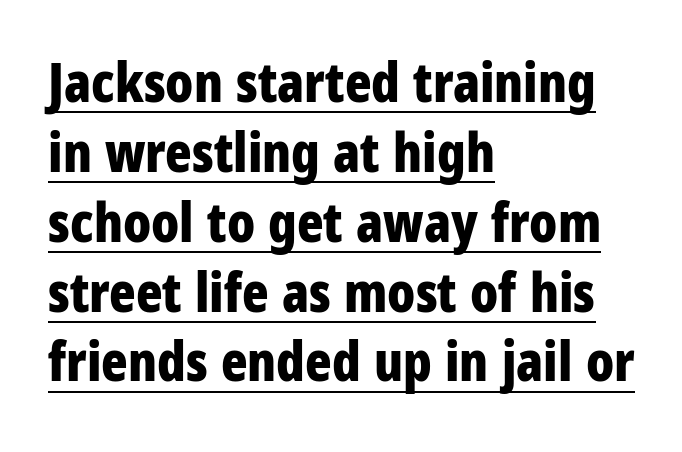
The image shows 55 px bold, condensed sans-serif type, upright; set left-aligned, normal line spacing (1.27x), normal letter spacing, underlined; low stroke contrast and a large x-height.
